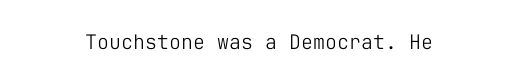
The image shows 20 px text type, upright; set normal letter spacing, not underlined.
